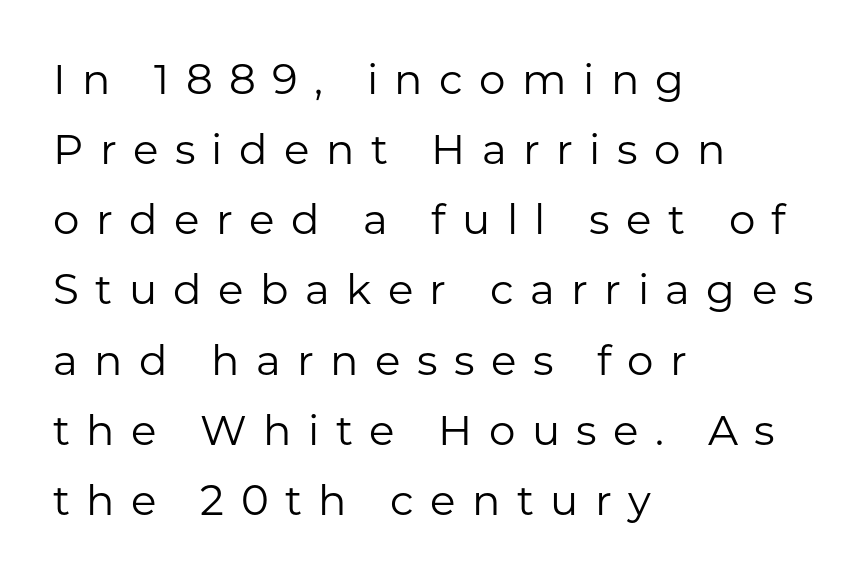
The image shows 42 px regular-weight sans-serif type, upright; set left-aligned, normal line spacing (1.67x), unusually wide letter spacing (+0.39 em), not underlined; low stroke contrast and a medium x-height.
